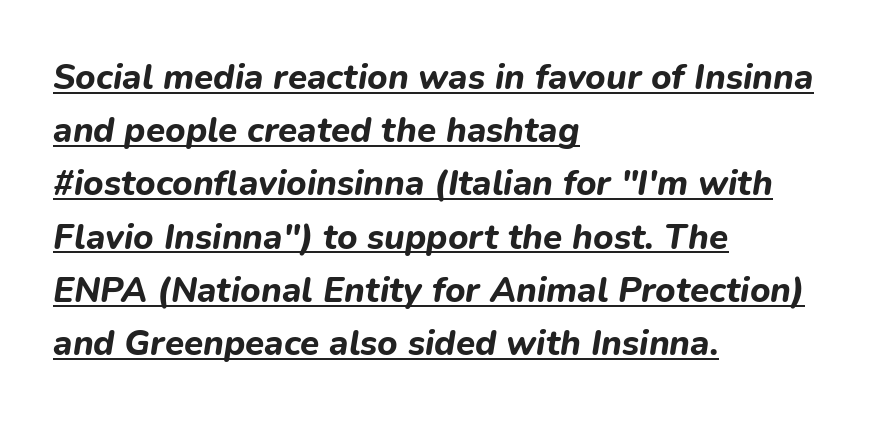
The image shows 35 px bold type, italic (leaning right); set left-aligned, normal line spacing (1.52x), normal letter spacing, underlined; low stroke contrast and a medium x-height.
